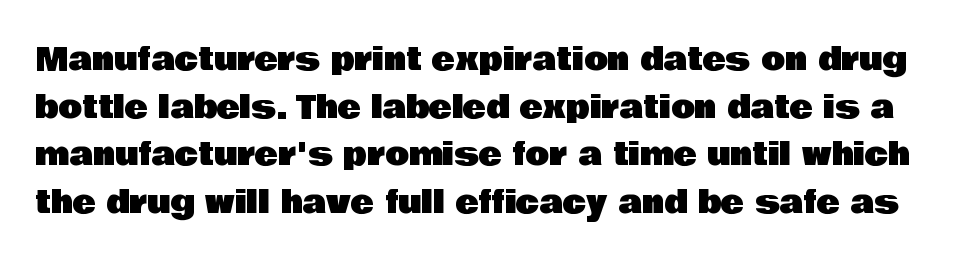
You can tell from the bare stems that sans-serif type was used. The space between consecutive lines is moderate. These lines are rendered in a variable-pitch font. The words here are not underlined.
